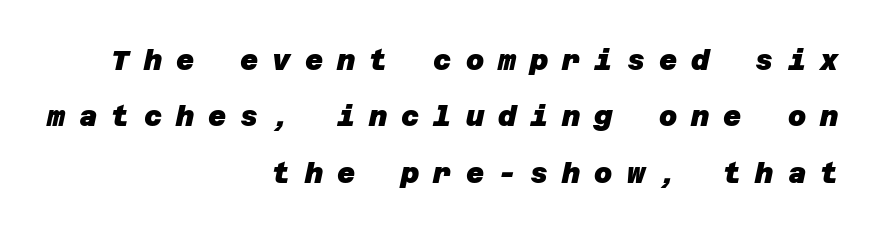
Q: Is the text bold? A: Yes.
Q: Is the typeface a serif or a sans-serif typeface? A: Sans-serif.
Q: Is the text underlined? A: No.
Q: How is the paragraph aligned? A: Right-aligned.
Q: Is the spacing between letters normal or unusually wide? A: Unusually wide.
Q: Is the spacing between lines tight, normal or loose? A: Loose.
Q: Width (condensed, normal, or wide)? A: Normal.
Q: Stroke contrast? A: Low.
Q: x-height? A: Large.
